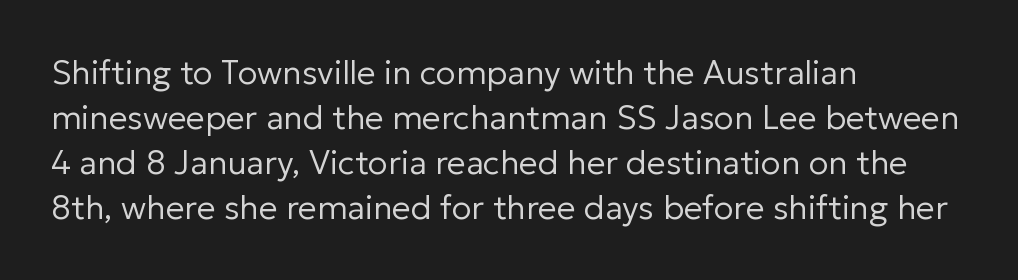
Default kerning and tracking; the words read as compact shapes. Each letter's strokes conclude bluntly, with no projecting serifs. The face used here is proportionally spaced, like ordinary book or web type. If you drew a ruler down the left edge, every line would touch it.
